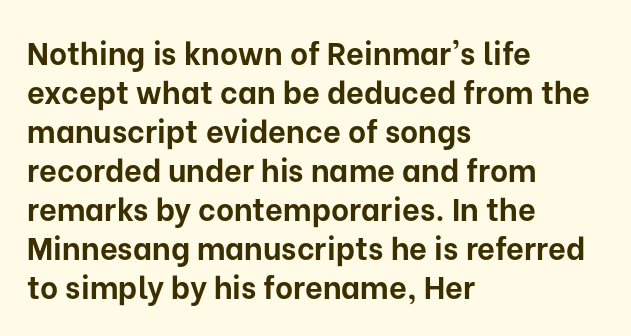
{"serif": "no", "italic": "no", "bold": "yes", "weight": "bold", "width": "normal", "stroke_contrast": "low", "x_height": "medium", "monospaced": "no", "underline": "no", "align": "left", "line_spacing": "normal", "line_spacing_ratio": 1.26, "letter_spacing": "normal", "letter_spacing_em": 0.0, "glyph_px": 31}
